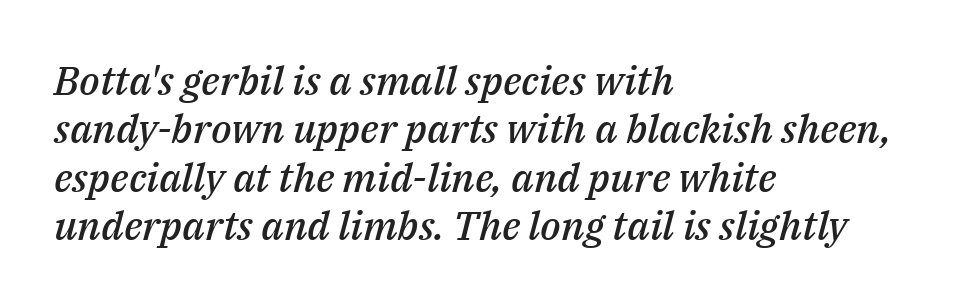
The image shows 40 px semibold type, italic (leaning right); set left-aligned, line spacing 1.21x, normal letter spacing, not underlined; medium stroke contrast and a medium x-height.
